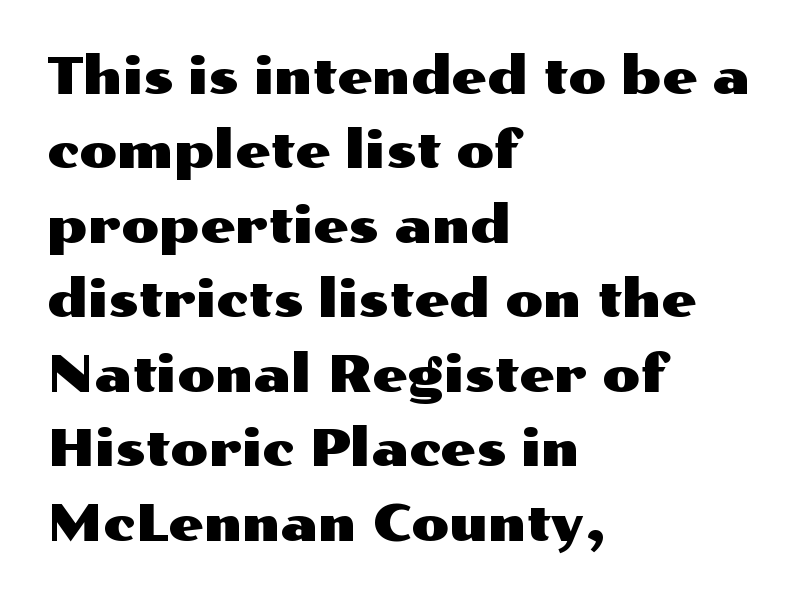
Unlike a traditional serif, this face leaves its strokes unadorned. Reading down the column, the eye jumps a familiar distance to each next line. Every row of glyphs begins at an identical x-position on the left. The type is set solid horizontally, with unmodified tracking. Nobody drew a line under any word here. Is there any slant? The stems are plumb.
